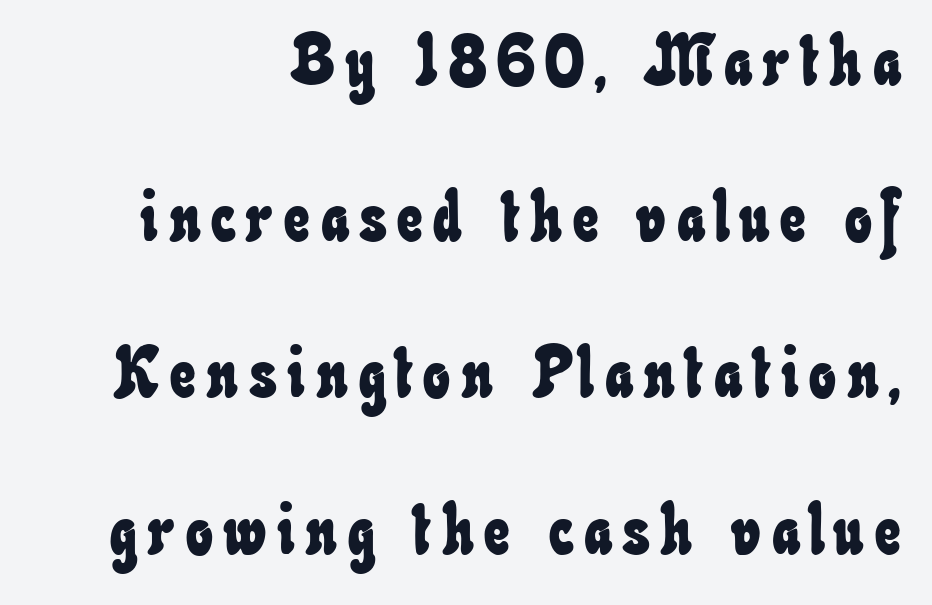
{"width": "condensed", "stroke_contrast": "low", "x_height": "small", "monospaced": "no", "underline": "no", "align": "right", "line_spacing": "loose", "line_spacing_ratio": 2.2, "glyph_px": 71}
